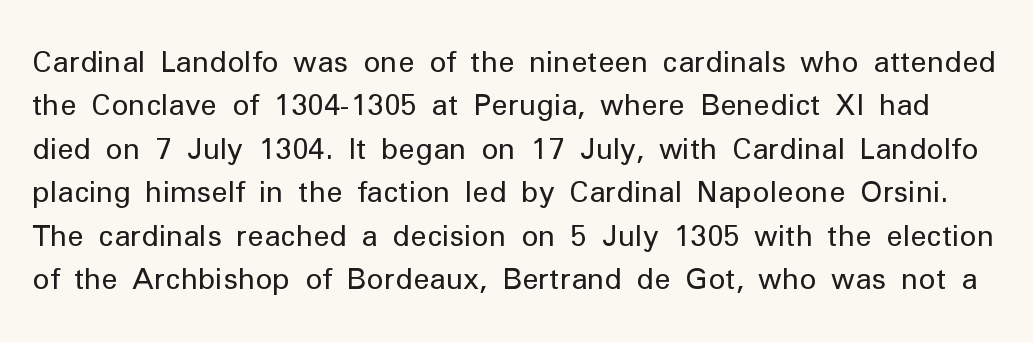
{"serif": "no", "italic": "no", "bold": "no", "weight": "regular", "width": "normal", "stroke_contrast": "low", "x_height": "medium", "monospaced": "no", "underline": "no", "line_spacing": "normal", "line_spacing_ratio": 1.5, "letter_spacing": "normal", "letter_spacing_em": 0.0, "glyph_px": 29}
